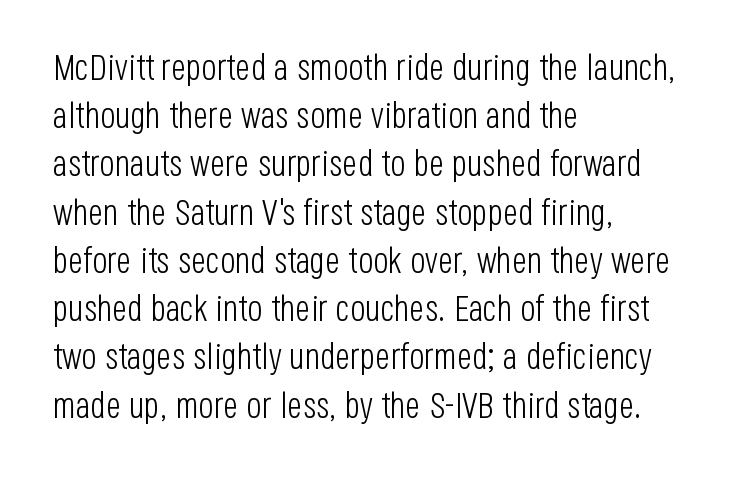
{"serif": "no", "italic": "no", "bold": "no", "weight": "light", "width": "condensed", "stroke_contrast": "low", "x_height": "large", "monospaced": "no", "underline": "no", "align": "left", "line_spacing": "normal", "line_spacing_ratio": 1.34, "letter_spacing": "normal", "letter_spacing_em": 0.0, "glyph_px": 36}
